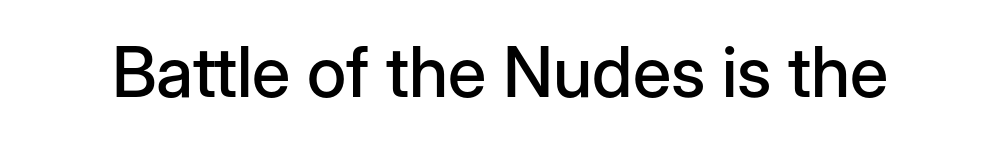
The passage shown is not underscored anywhere. A typesetter would call this proportional, since set widths differ per character. No italicization has been applied; the sample stays upright. The face used here is rendered with its standard letterfit. Classification — sans serif.
